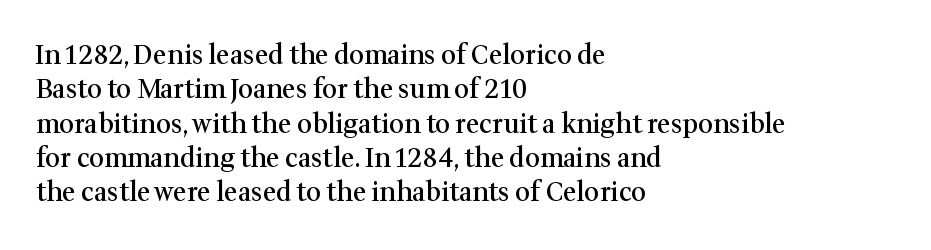
Where is the straight margin? On the left. Short note: letters normally spaced. Lines of text with bare space underneath. On the weight axis this lands at semibold, roughly 600. The passage shown stacks its lines at a standard gap.
